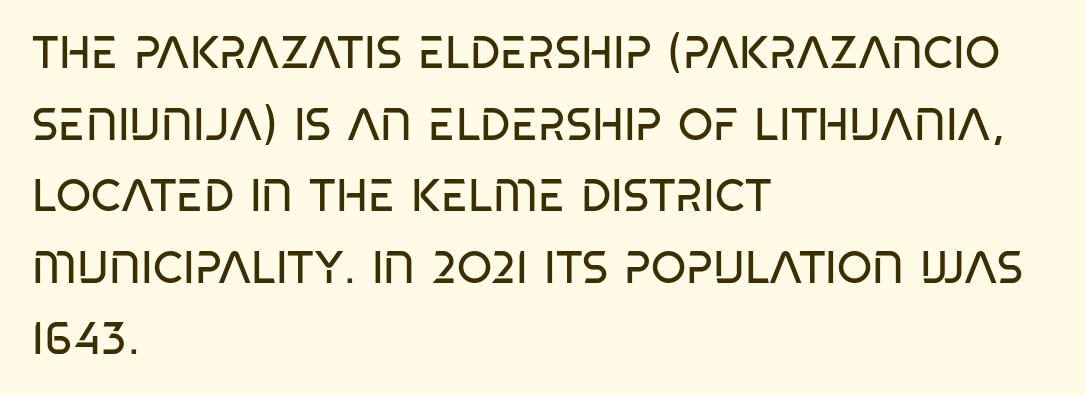
Q: Is the text bold? A: No.
Q: Is the text italic (slanted)? A: No, it is upright.
Q: Is the typeface a serif or a sans-serif typeface? A: Sans-serif.
Q: Is the text underlined? A: No.
Q: How is the paragraph aligned? A: Left-aligned.
Q: Is the spacing between letters normal or unusually wide? A: Normal.
Q: Is the spacing between lines tight, normal or loose? A: Normal.
Q: Width (condensed, normal, or wide)? A: Condensed.
Q: Stroke contrast? A: Low.
Q: x-height? A: Large.
Q: Monospaced? A: No.
